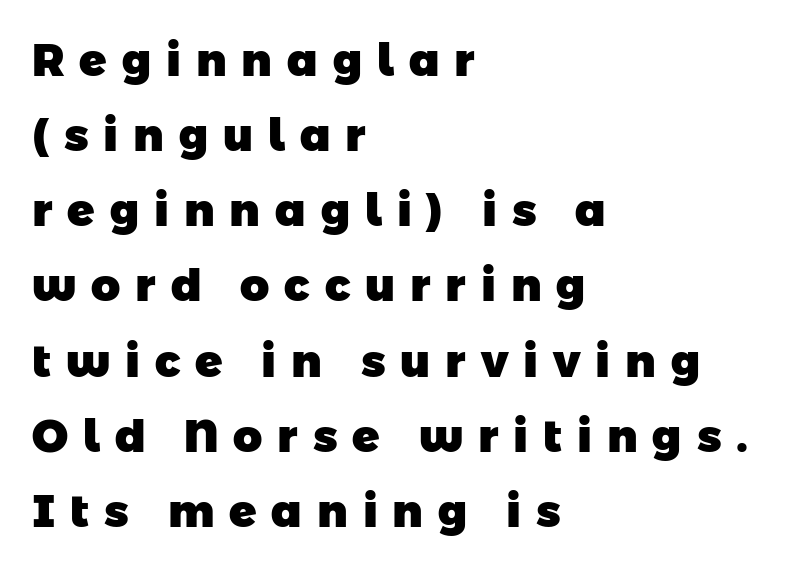
{"serif": "no", "bold": "yes", "weight": "heavy", "width": "normal", "stroke_contrast": "low", "x_height": "medium", "monospaced": "no", "underline": "no", "align": "left", "line_spacing": "normal", "line_spacing_ratio": 1.67, "letter_spacing": "wide", "letter_spacing_em": 0.33, "glyph_px": 45}
